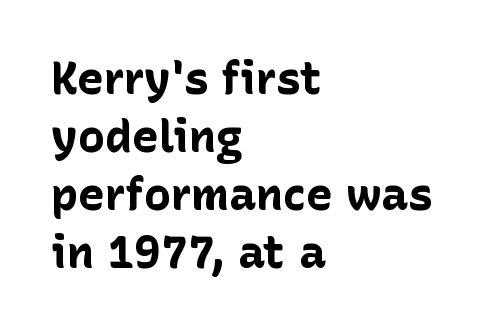
Q: Is the text bold? A: Yes.
Q: Is the text italic (slanted)? A: No, it is upright.
Q: Is the typeface a serif or a sans-serif typeface? A: Sans-serif.
Q: Is the text underlined? A: No.
Q: How is the paragraph aligned? A: Left-aligned.
Q: Is the spacing between letters normal or unusually wide? A: Normal.
Q: Is the spacing between lines tight, normal or loose? A: Normal.
Q: Width (condensed, normal, or wide)? A: Normal.
Q: Stroke contrast? A: Low.
Q: x-height? A: Medium.
Q: Monospaced? A: No.
